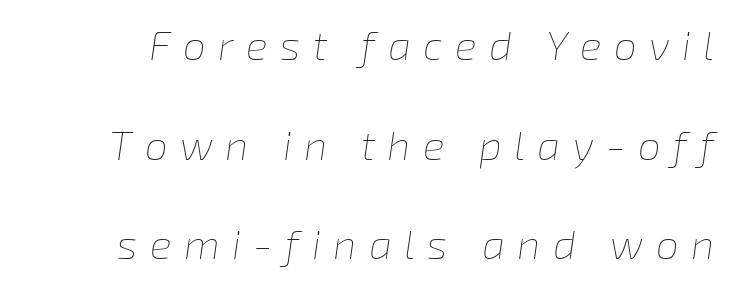
Beneath every word, the page is bare. This block would shrink considerably if given ordinary leading; it's expanded now. Stroke thickness stays within the range of a standard reading face or lighter. The horizontal fit of the characters is loose and conspicuously gappy. You could not count columns in this text — the font is proportionally spaced.
